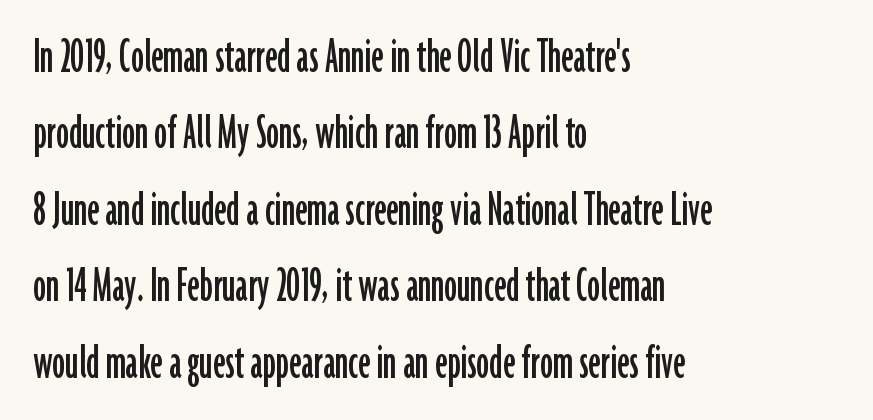
The image shows 52 px condensed sans-serif type, upright; set left-aligned, normal line spacing (1.47x), normal letter spacing, not underlined; low stroke contrast and a medium x-height.
